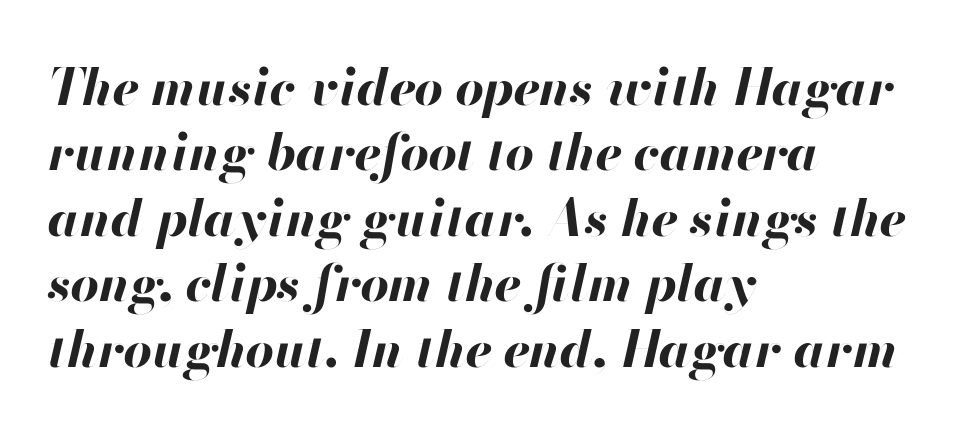
{"italic": "yes", "lean": "right", "slant_degrees": 13, "bold": "yes", "weight": "bold", "width": "normal", "stroke_contrast": "high", "x_height": "small", "monospaced": "no", "underline": "no", "align": "left", "line_spacing": "normal", "line_spacing_ratio": 1.31, "letter_spacing": "normal", "letter_spacing_em": 0.0, "glyph_px": 50}
